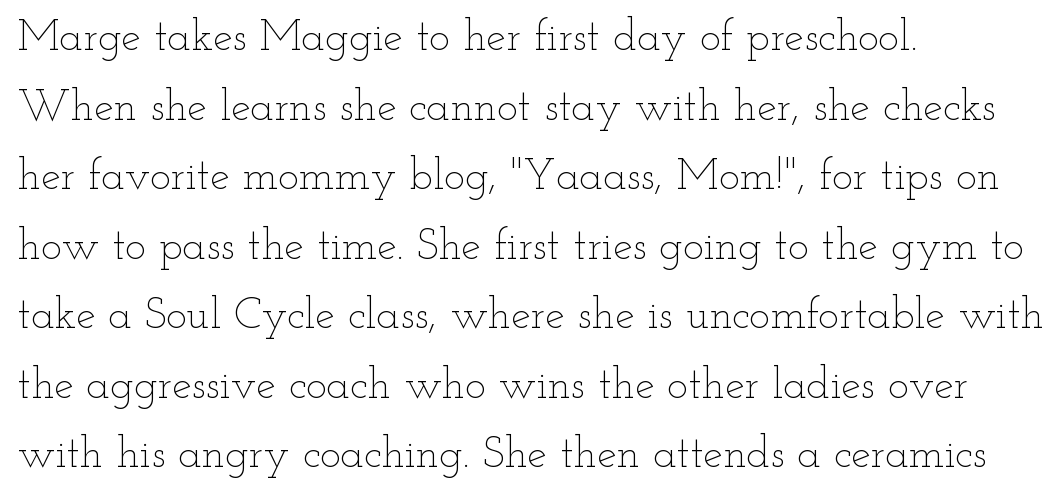
Q: Is the text bold? A: No.
Q: Is the text italic (slanted)? A: No, it is upright.
Q: Is the text underlined? A: No.
Q: How is the paragraph aligned? A: Left-aligned.
Q: Is the spacing between letters normal or unusually wide? A: Normal.
Q: Is the spacing between lines tight, normal or loose? A: Normal.
Q: Width (condensed, normal, or wide)? A: Wide.
Q: Stroke contrast? A: Low.
Q: x-height? A: Small.
Q: Monospaced? A: No.
